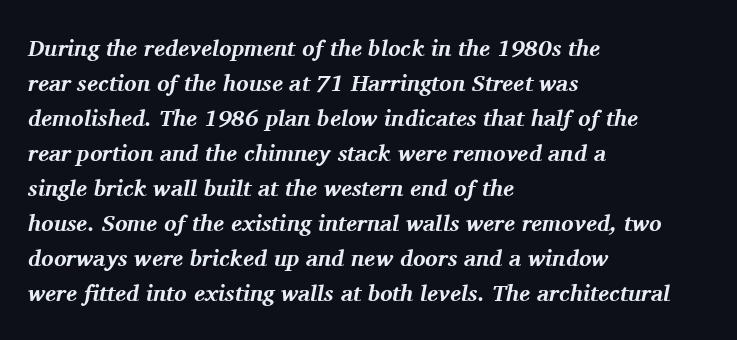
Plain, unruled lines of type. Compared with ordinary roman type, these characters are visibly tilted. Is the block centered? No — it sits flush against the left margin. A typesetter would call this leading conventional body-copy spacing.
